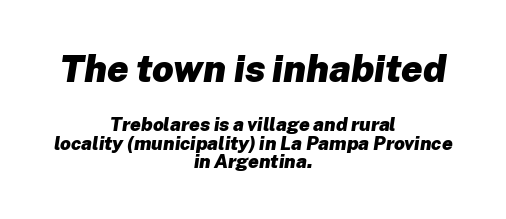
{"italic": "yes", "lean": "right", "slant_degrees": 8, "bold": "yes", "weight": "heavy", "width": "normal", "stroke_contrast": "low", "x_height": "medium", "monospaced": "no", "underline": "no", "align": "center", "line_spacing": "tight", "line_spacing_ratio": 0.97, "letter_spacing": "normal", "letter_spacing_em": 0.0, "larger_block": "first", "size_ratio": 2.0, "glyph_px": 38}
